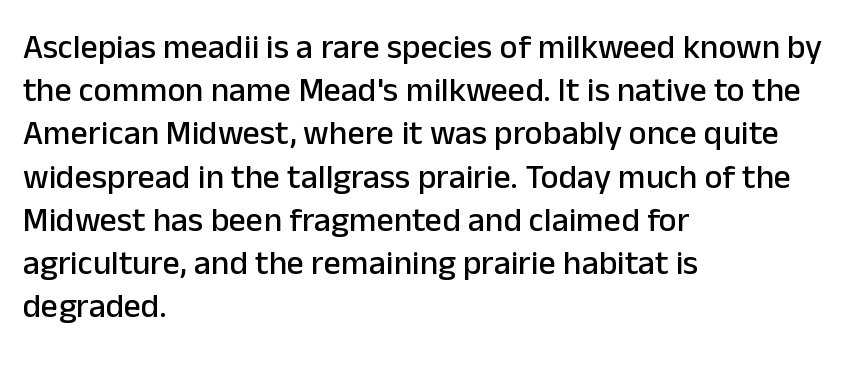
{"serif": "no", "italic": "no", "width": "normal", "stroke_contrast": "low", "x_height": "medium", "monospaced": "no", "underline": "no", "align": "left", "line_spacing": "normal", "line_spacing_ratio": 1.27, "letter_spacing": "normal", "letter_spacing_em": 0.0, "glyph_px": 34}
